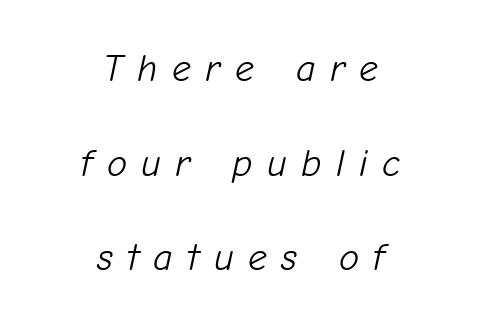
{"italic": "yes", "lean": "right", "slant_degrees": 12, "bold": "no", "weight": "light", "width": "normal", "stroke_contrast": "low", "x_height": "medium", "monospaced": "no", "underline": "no", "align": "center", "line_spacing": "loose", "line_spacing_ratio": 2.49, "letter_spacing": "wide", "letter_spacing_em": 0.38, "glyph_px": 38}
